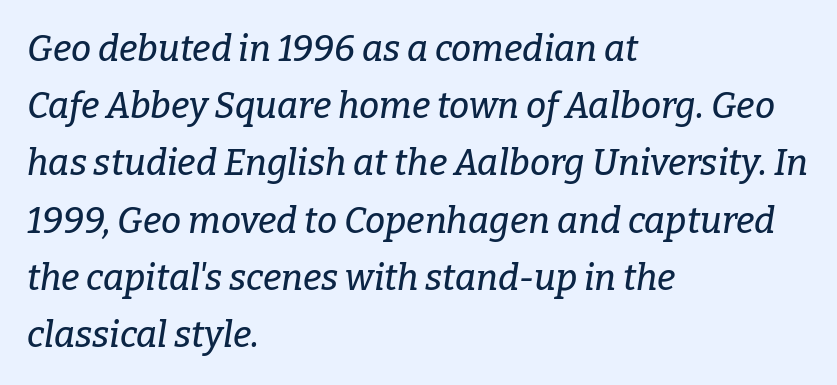
{"serif": "yes", "italic": "yes", "lean": "right", "slant_degrees": 9, "width": "normal", "stroke_contrast": "low", "x_height": "medium", "monospaced": "no", "underline": "no", "align": "left", "line_spacing": "normal", "line_spacing_ratio": 1.59, "letter_spacing": "normal", "letter_spacing_em": 0.0, "glyph_px": 36}
